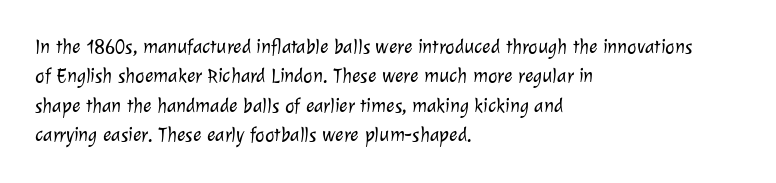
Is this a heavy cut? Hardly; it is regular or lighter. Notice how descenders clear the ascenders below comfortably — that's standard leading. Between one letter and the next there's only the usual sliver of space. The zone under the glyphs is completely vacant.
